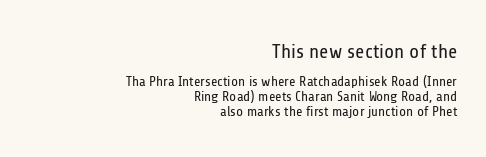
{"italic": "no", "bold": "no", "underline": "no", "align": "right", "line_spacing": "tight", "line_spacing_ratio": 1.07, "letter_spacing": "normal", "letter_spacing_em": 0.0, "larger_block": "first", "size_ratio": 1.43, "glyph_px": 20}
